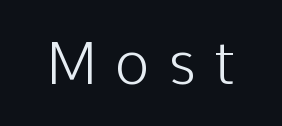
Q: Is the text bold? A: No.
Q: Is the text italic (slanted)? A: No, it is upright.
Q: Is the typeface a serif or a sans-serif typeface? A: Sans-serif.
Q: Is the text underlined? A: No.
Q: Is the spacing between letters normal or unusually wide? A: Unusually wide.
Q: Width (condensed, normal, or wide)? A: Normal.
Q: Stroke contrast? A: Low.
Q: x-height? A: Medium.
Q: Monospaced? A: No.
